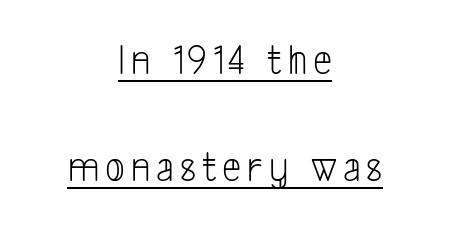
{"serif": "no", "bold": "no", "weight": "light", "width": "condensed", "stroke_contrast": "low", "x_height": "medium", "monospaced": "no", "underline": "yes", "align": "center", "line_spacing": "loose", "line_spacing_ratio": 2.49, "glyph_px": 43}
